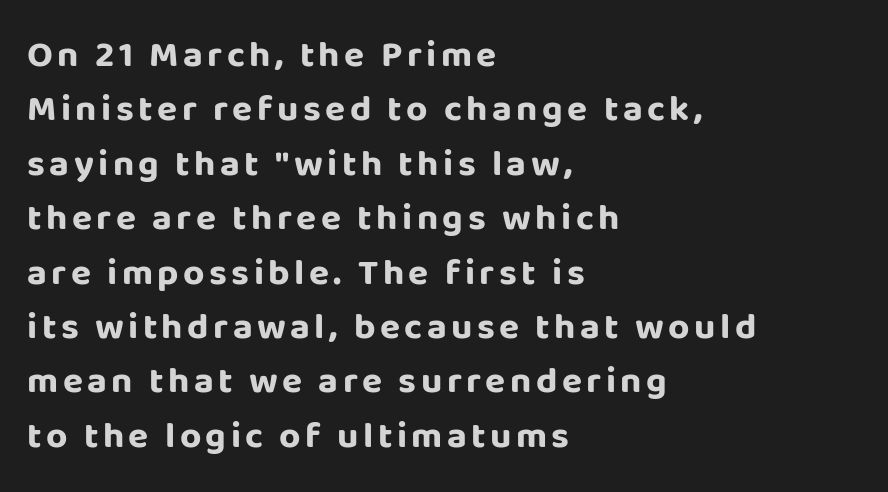
The image shows 37 px bold sans-serif type, upright; set left-aligned, normal line spacing (1.47x), not underlined; low stroke contrast and a large x-height.
